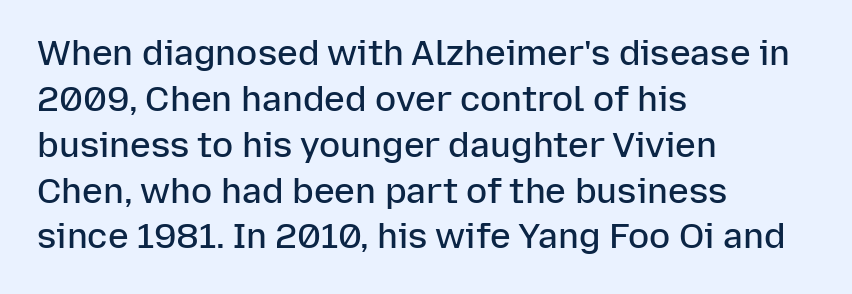
Which margin do the lines hug? The left one — the right edge is uneven. The passage shown has conventional tracking throughout. The letters stand straight up with perfectly vertical stems. As a designer I'd log this as weight 600, semibold. Spacing verdict: proportional, widths tailored to each character. The rows are spaced the way most documents space them.
